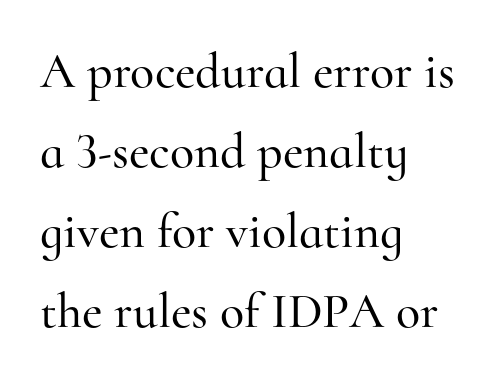
Q: Is the text italic (slanted)? A: No, it is upright.
Q: Is the typeface a serif or a sans-serif typeface? A: Serif.
Q: Is the text underlined? A: No.
Q: How is the paragraph aligned? A: Left-aligned.
Q: Is the spacing between letters normal or unusually wide? A: Normal.
Q: Is the spacing between lines tight, normal or loose? A: Normal.
Q: Width (condensed, normal, or wide)? A: Normal.
Q: Stroke contrast? A: High.
Q: x-height? A: Small.
Q: Monospaced? A: No.
